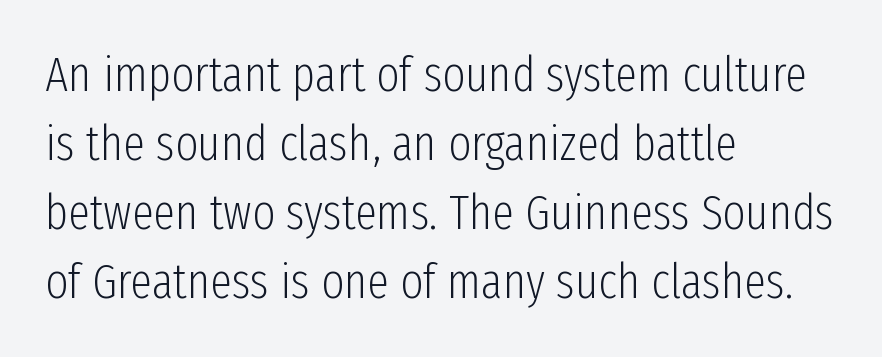
Q: Is the text bold? A: No.
Q: Is the text italic (slanted)? A: No, it is upright.
Q: Is the typeface a serif or a sans-serif typeface? A: Sans-serif.
Q: Is the text underlined? A: No.
Q: How is the paragraph aligned? A: Left-aligned.
Q: Is the spacing between letters normal or unusually wide? A: Normal.
Q: Is the spacing between lines tight, normal or loose? A: Normal.
Q: Width (condensed, normal, or wide)? A: Condensed.
Q: Stroke contrast? A: Low.
Q: x-height? A: Medium.
Q: Monospaced? A: No.
